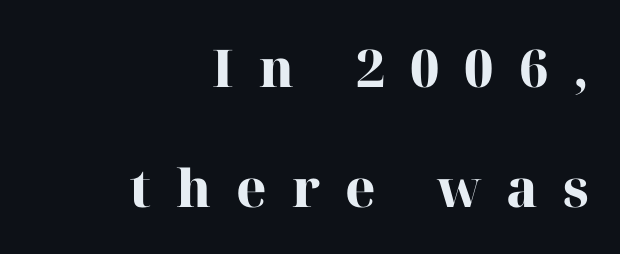
Vertical spacing — loose. These lines have a slow, spaced-out rhythm from letter to letter. This sample is right-justified, so line beginnings fall wherever the words allow. Posture: upright roman.
